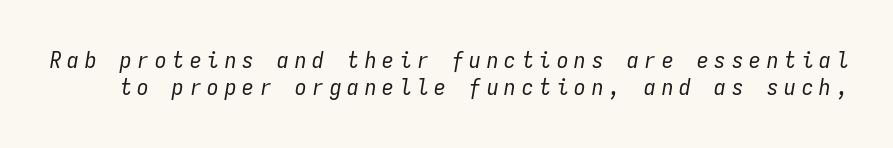
The image shows 23 px text type, italic (leaning right); set line spacing 1.18x, unusually wide letter spacing (+0.26 em), not underlined.
